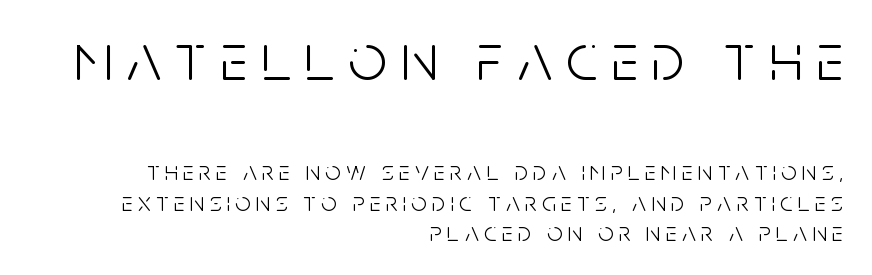
{"serif": "no", "italic": "no", "bold": "no", "weight": "light", "width": "condensed", "stroke_contrast": "low", "x_height": "large", "monospaced": "no", "underline": "no", "align": "right", "line_spacing": "tight", "line_spacing_ratio": 1.13, "letter_spacing": "wide", "letter_spacing_em": 0.2, "larger_block": "first", "size_ratio": 2.52, "glyph_px": 68}
